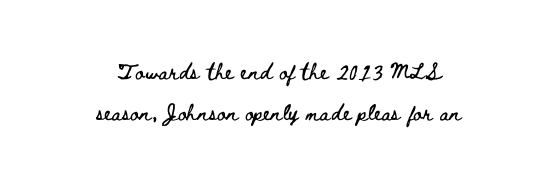
{"underline": "no", "align": "center", "line_spacing": "loose", "line_spacing_ratio": 1.97, "letter_spacing": "normal", "letter_spacing_em": 0.0, "glyph_px": 21}
